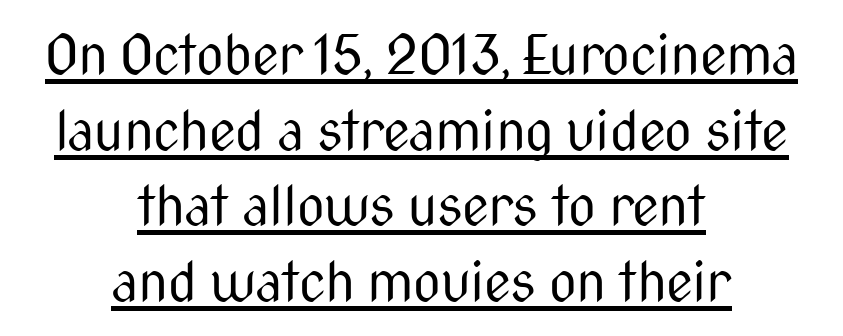
The image shows 54 px regular-weight, condensed sans-serif type, upright; set centered, normal line spacing (1.4x), normal letter spacing, underlined; medium stroke contrast and a medium x-height.
